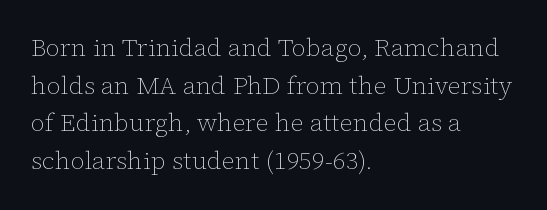
The image shows 25 px text type, upright; set left-aligned, normal line spacing (1.51x), normal letter spacing, not underlined.
